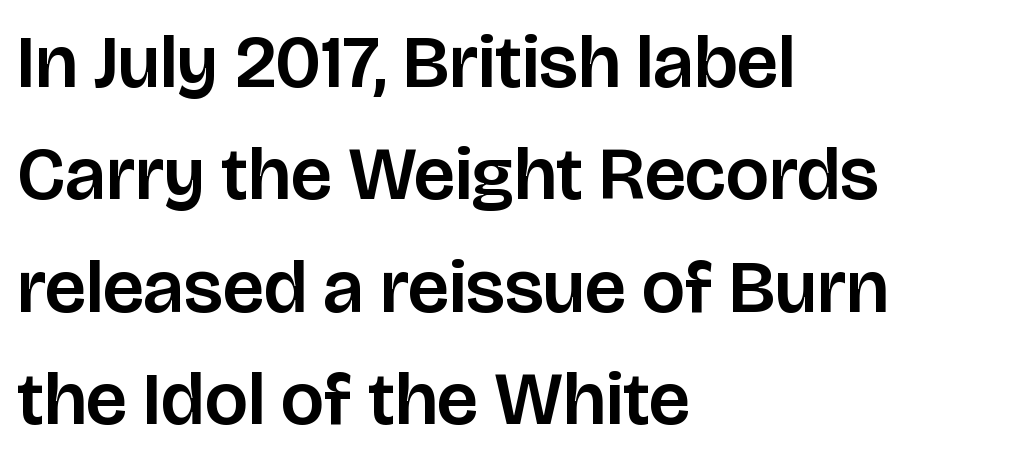
Tracking value appears to be zero — textbook default spacing. The letters stand straight up with perfectly vertical stems. The space directly below the letters is spotless. Is this a fixed-width face? No — the glyphs have proportional, varying widths.
